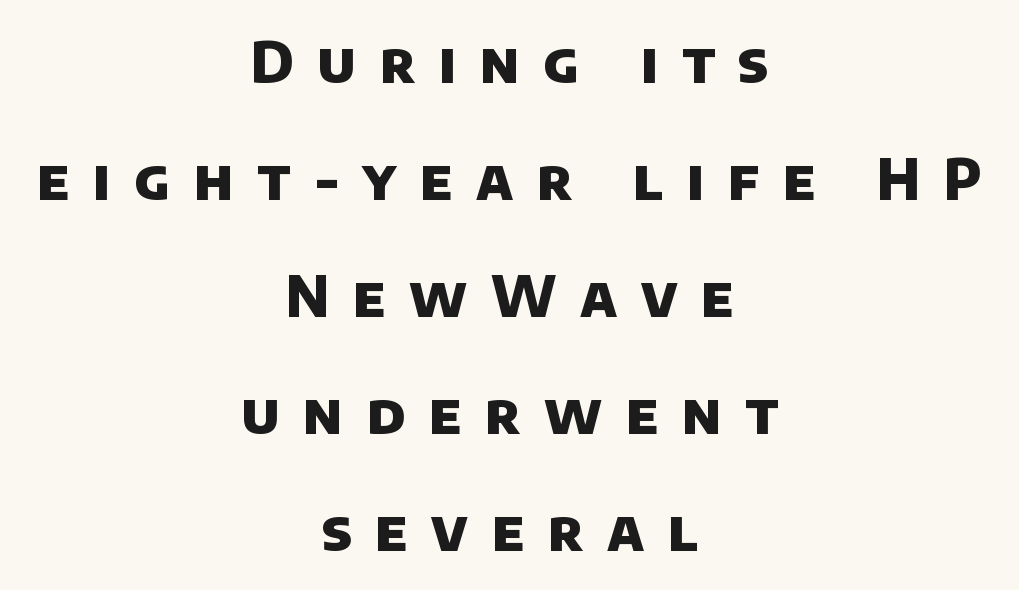
Q: Is the text bold? A: Yes.
Q: Is the typeface a serif or a sans-serif typeface? A: Sans-serif.
Q: Is the text underlined? A: No.
Q: How is the paragraph aligned? A: Centered.
Q: Is the spacing between letters normal or unusually wide? A: Unusually wide.
Q: Is the spacing between lines tight, normal or loose? A: Loose.
Q: Width (condensed, normal, or wide)? A: Normal.
Q: Stroke contrast? A: Low.
Q: x-height? A: Large.
Q: Monospaced? A: No.
